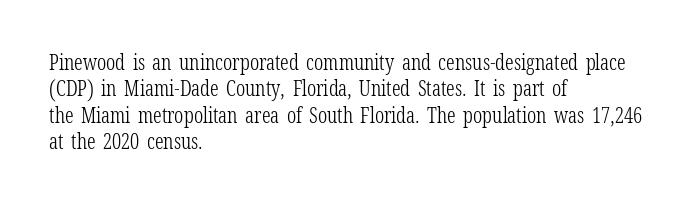
{"italic": "no", "bold": "no", "underline": "no", "align": "left", "line_spacing": "normal", "line_spacing_ratio": 1.26, "letter_spacing": "normal", "letter_spacing_em": 0.0, "glyph_px": 21}
